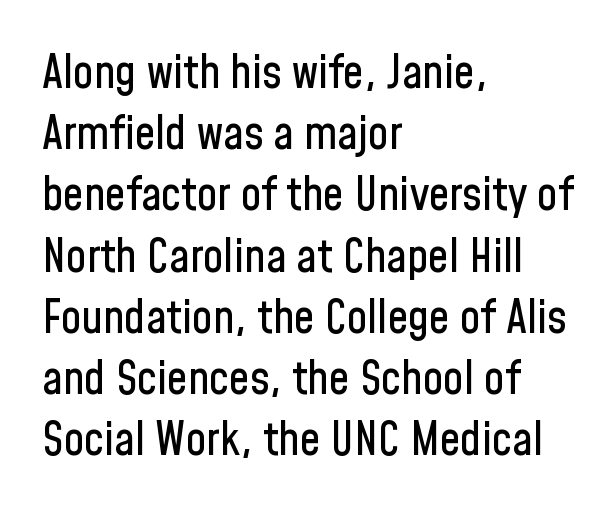
The image shows 46 px condensed sans-serif type, upright; set left-aligned, normal line spacing (1.33x), normal letter spacing, not underlined; low stroke contrast and a medium x-height.
